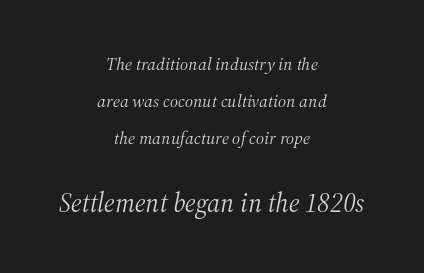
Q: Is the text bold? A: No.
Q: Is the text italic (slanted)? A: Yes, it leans right by about 12 degrees.
Q: Is the text underlined? A: No.
Q: How is the paragraph aligned? A: Centered.
Q: Is the spacing between letters normal or unusually wide? A: Normal.
Q: Is the spacing between lines tight, normal or loose? A: Loose.
Q: Which block of text is set in a larger size, the first (top) or the second (bottom)? A: The second (bottom) one.
